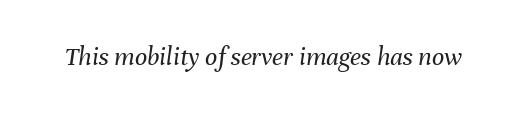
The image shows 27 px text type, italic (leaning right); set normal letter spacing, not underlined.
